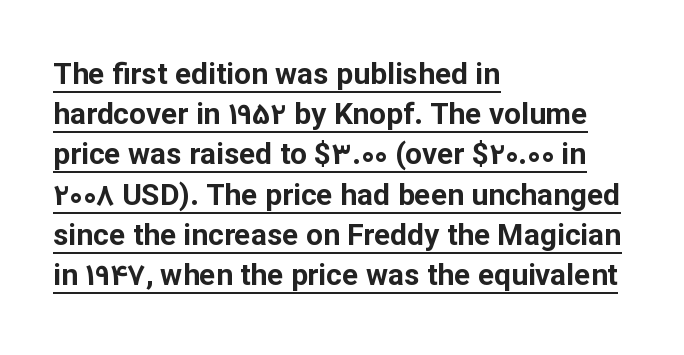
The image shows 30 px bold sans-serif type, upright; set left-aligned, normal line spacing (1.34x), normal letter spacing, underlined; low stroke contrast and a medium x-height.
